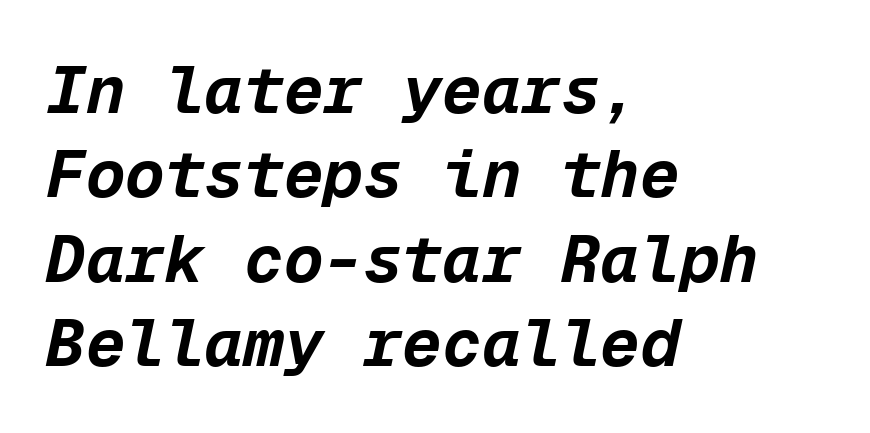
Q: Is the text bold? A: Yes.
Q: Is the text italic (slanted)? A: Yes, it leans right by about 12 degrees.
Q: Is the text underlined? A: No.
Q: How is the paragraph aligned? A: Left-aligned.
Q: Is the spacing between letters normal or unusually wide? A: Normal.
Q: Is the spacing between lines tight, normal or loose? A: Normal.
Q: Width (condensed, normal, or wide)? A: Normal.
Q: Stroke contrast? A: Low.
Q: x-height? A: Medium.
Q: Monospaced? A: Yes.
